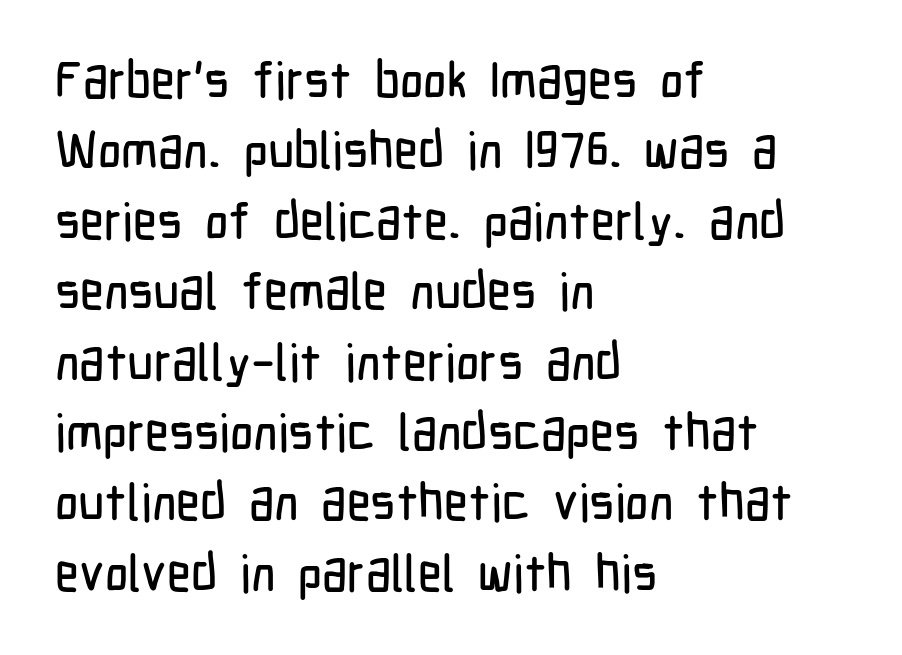
Character widths vary here, with narrow letters taking less room than wide ones. Here the glyphs are tracked normally, forming tight word shapes. The axis of the letterforms is exactly vertical. Notice how descenders clear the ascenders below comfortably — that's standard leading.
